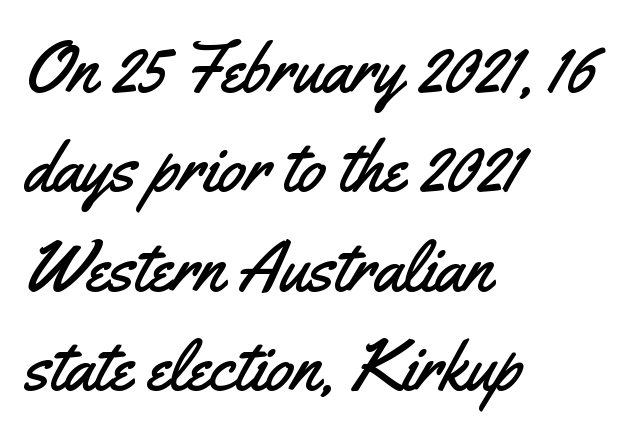
{"serif": "no", "width": "condensed", "stroke_contrast": "medium", "x_height": "small", "monospaced": "no", "underline": "no", "align": "left", "line_spacing": "normal", "line_spacing_ratio": 1.4, "letter_spacing": "normal", "letter_spacing_em": 0.0, "glyph_px": 71}
